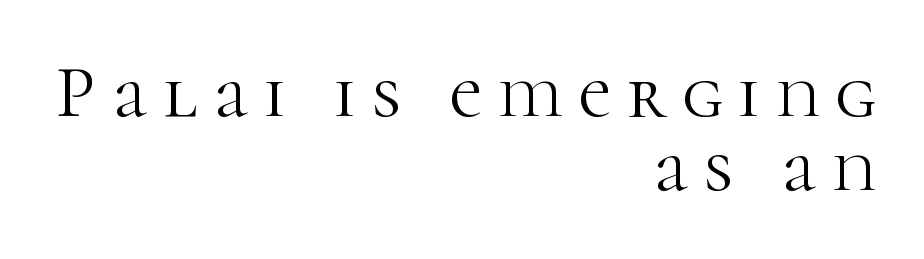
The image shows 73 px light serif type, upright; set right-aligned, tight line spacing (1.01x), unusually wide letter spacing (+0.22 em), not underlined; high stroke contrast and a medium x-height.
